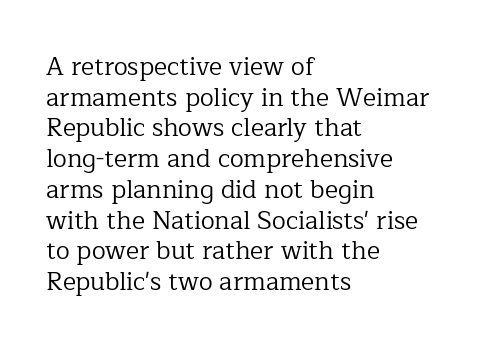
{"italic": "no", "bold": "no", "underline": "no", "align": "left", "line_spacing_ratio": 1.23, "letter_spacing": "normal", "letter_spacing_em": 0.0, "glyph_px": 25}
